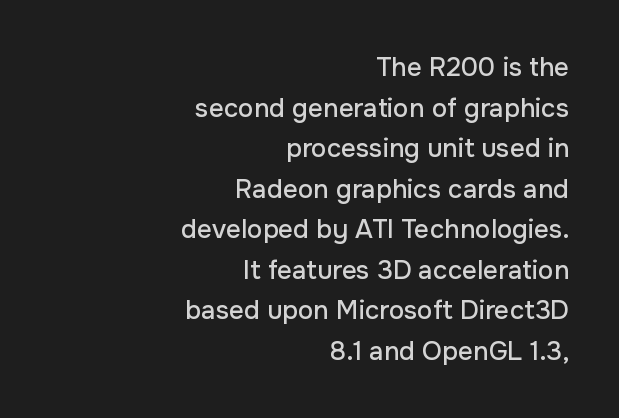
{"italic": "no", "underline": "no", "align": "right", "line_spacing": "normal", "line_spacing_ratio": 1.56, "letter_spacing": "normal", "letter_spacing_em": 0.0, "glyph_px": 26}
